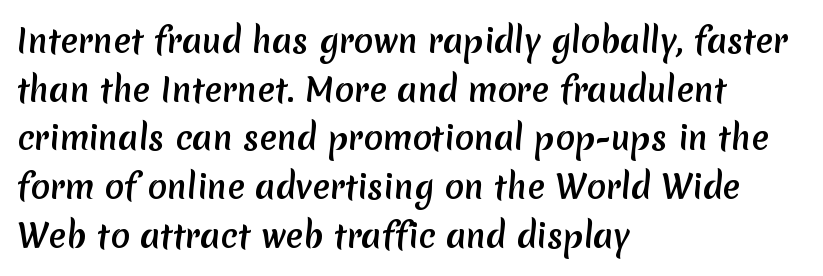
The image shows 32 px sans-serif type; set left-aligned, normal line spacing (1.52x), normal letter spacing, not underlined; medium stroke contrast and a medium x-height.
